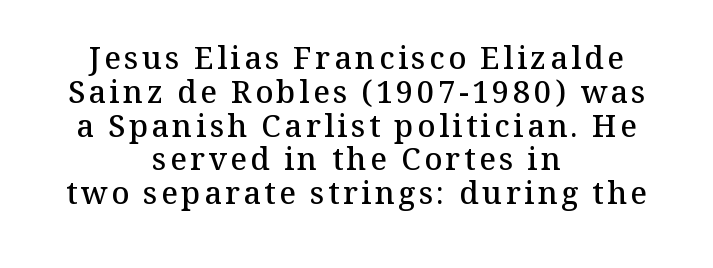
Q: Is the text bold? A: Semi-bold.
Q: Is the text italic (slanted)? A: No, it is upright.
Q: Is the typeface a serif or a sans-serif typeface? A: Serif.
Q: Is the text underlined? A: No.
Q: How is the paragraph aligned? A: Centered.
Q: Is the spacing between lines tight, normal or loose? A: Tight.
Q: Width (condensed, normal, or wide)? A: Normal.
Q: Stroke contrast? A: Medium.
Q: x-height? A: Medium.
Q: Monospaced? A: No.
